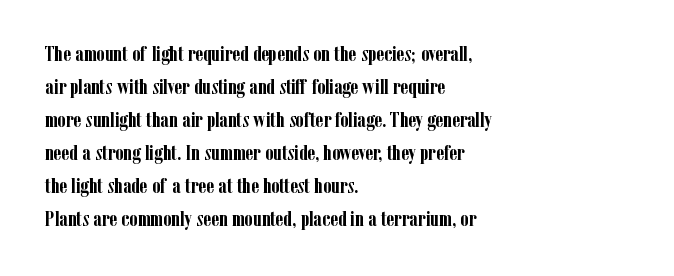
The sample has been set heavy, in full bold. Any mark beneath the type? The region is blank. The ragged edge is on the right, which tells us the setting is flush left. This sample uses plain, unmodified letter spacing. Posture: vertical. Does the leading feel generous? No, just average.
